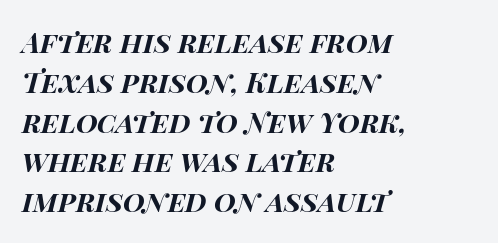
{"italic": "yes", "lean": "right", "slant_degrees": 14, "bold": "yes", "weight": "bold", "width": "wide", "stroke_contrast": "high", "x_height": "large", "monospaced": "no", "underline": "no", "align": "left", "line_spacing": "normal", "line_spacing_ratio": 1.42, "letter_spacing": "normal", "letter_spacing_em": 0.0, "glyph_px": 28}
